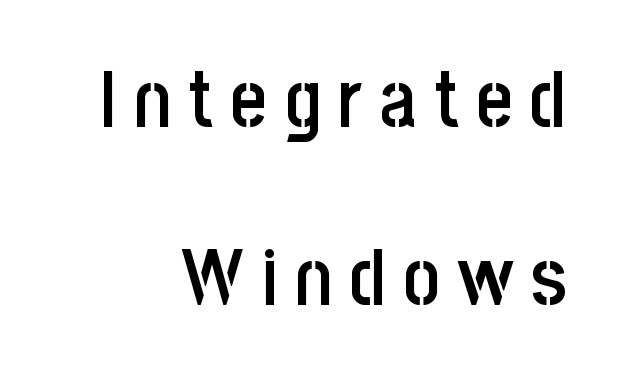
The image shows 79 px semibold, condensed sans-serif type, upright; set loose line spacing (2.25x), unusually wide letter spacing (+0.22 em), not underlined; low stroke contrast and a large x-height.
